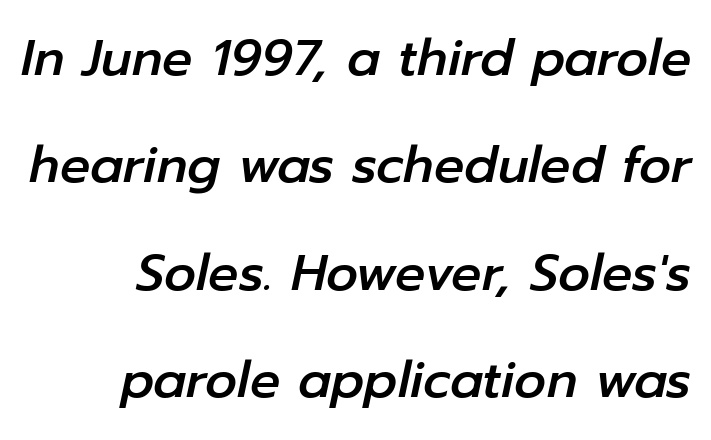
Italic? Definitely — the glyphs are oblique. Glance below the letters and you will spot only blank space. The designer dialed line spacing up above the default. The horizontal fit of the characters is conventional and even. Spacing verdict: proportional, widths tailored to each character.
